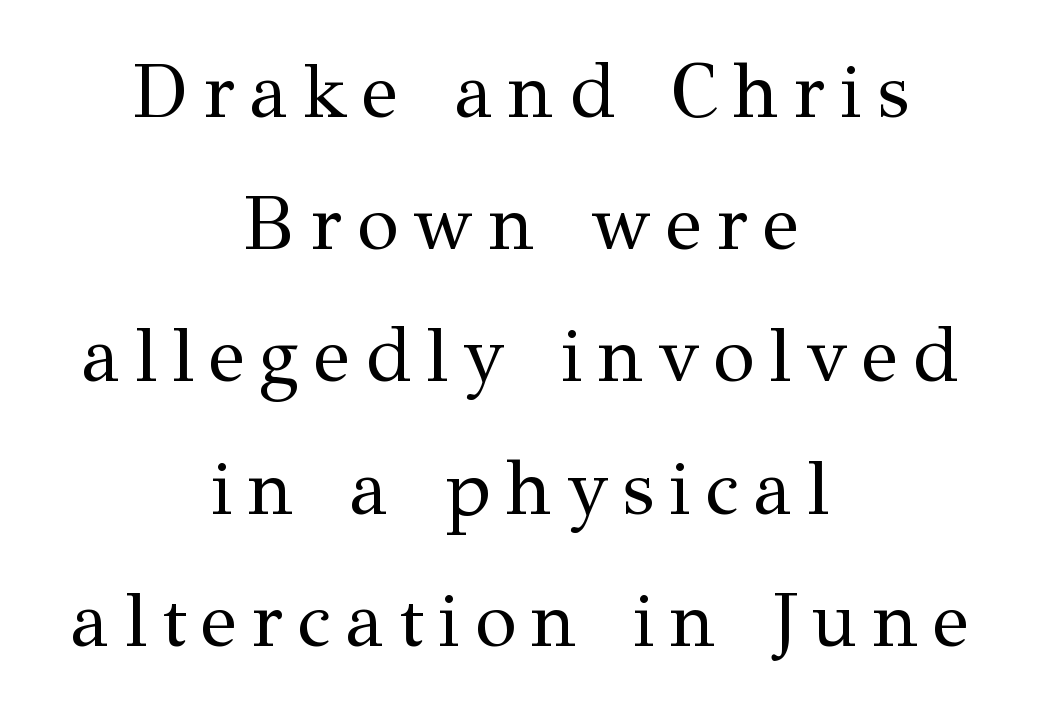
Q: Is the text bold? A: No.
Q: Is the text italic (slanted)? A: No, it is upright.
Q: Is the typeface a serif or a sans-serif typeface? A: Serif.
Q: Is the text underlined? A: No.
Q: How is the paragraph aligned? A: Centered.
Q: Is the spacing between letters normal or unusually wide? A: Unusually wide.
Q: Width (condensed, normal, or wide)? A: Normal.
Q: Stroke contrast? A: Medium.
Q: x-height? A: Medium.
Q: Monospaced? A: No.
